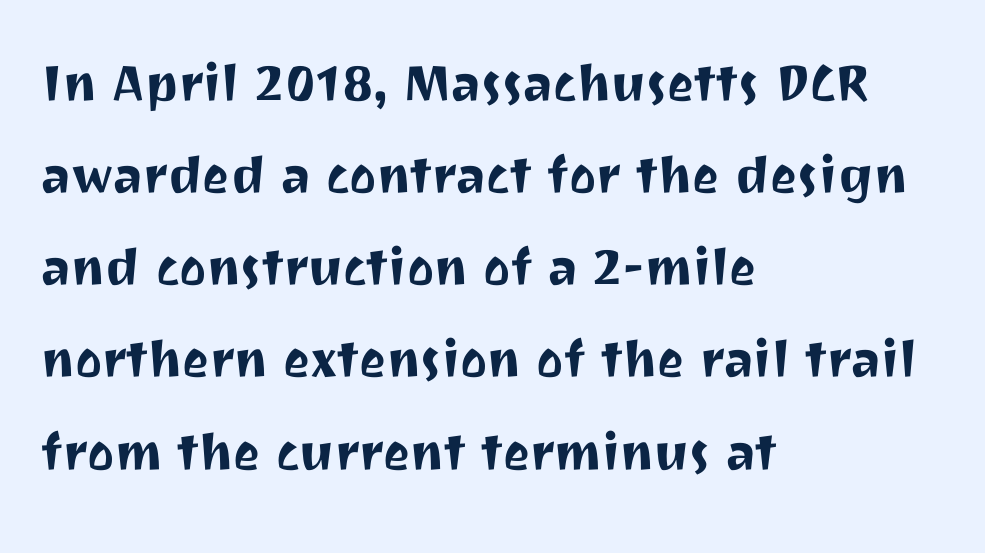
{"serif": "no", "italic": "no", "width": "normal", "stroke_contrast": "medium", "x_height": "medium", "monospaced": "no", "underline": "no", "align": "left", "line_spacing": "normal", "line_spacing_ratio": 1.44, "letter_spacing": "normal", "letter_spacing_em": 0.0, "glyph_px": 64}
